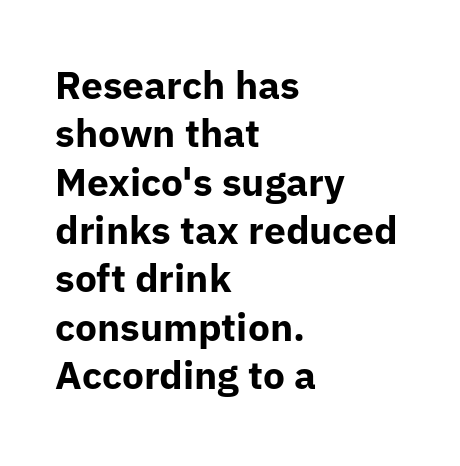
The gap between lines stays unmarked. Nothing unusual about the tracking: characters are spaced as the font intends. Looks like regular typesetting: each glyph gets only the width it needs. In terms of letterform style, serifs are entirely absent.
